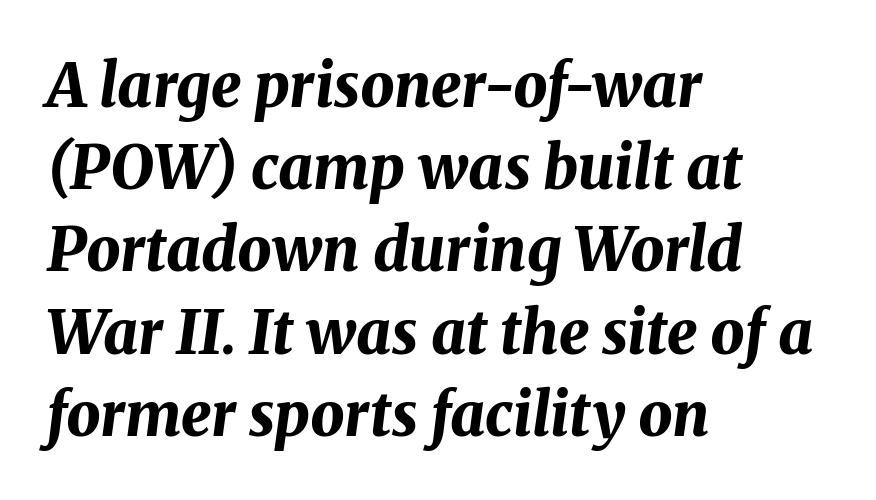
Q: Is the text bold? A: Yes.
Q: Is the text italic (slanted)? A: Yes, it leans right by about 8 degrees.
Q: Is the text underlined? A: No.
Q: How is the paragraph aligned? A: Left-aligned.
Q: Is the spacing between letters normal or unusually wide? A: Normal.
Q: Is the spacing between lines tight, normal or loose? A: Normal.
Q: Width (condensed, normal, or wide)? A: Normal.
Q: Stroke contrast? A: Medium.
Q: x-height? A: Medium.
Q: Monospaced? A: No.
